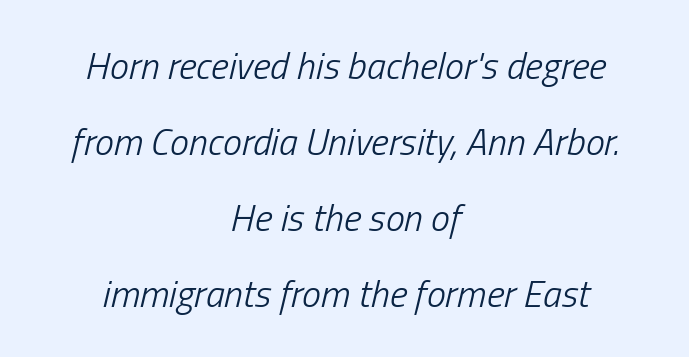
The image shows 38 px light, condensed type, italic (leaning right); set centered, loose line spacing (2.0x), normal letter spacing, not underlined; low stroke contrast and a medium x-height.
